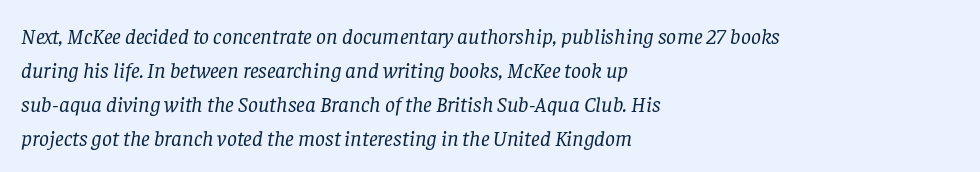
The strokes are not fattened; the text isn't bold. Nobody touched the tracking dial on this one. This block has exactly the height ordinary leading produces. Style check: oblique. Reading down the block, your eye returns to a fixed left position each line. Honestly, there is no underline to notice here at all.
